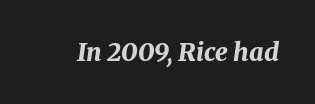
A typesetter would mark this as italic. In terms of letterspacing, this is plain default setting. Heavy, bold letterforms. Honestly, there is no underline to notice here at all.
